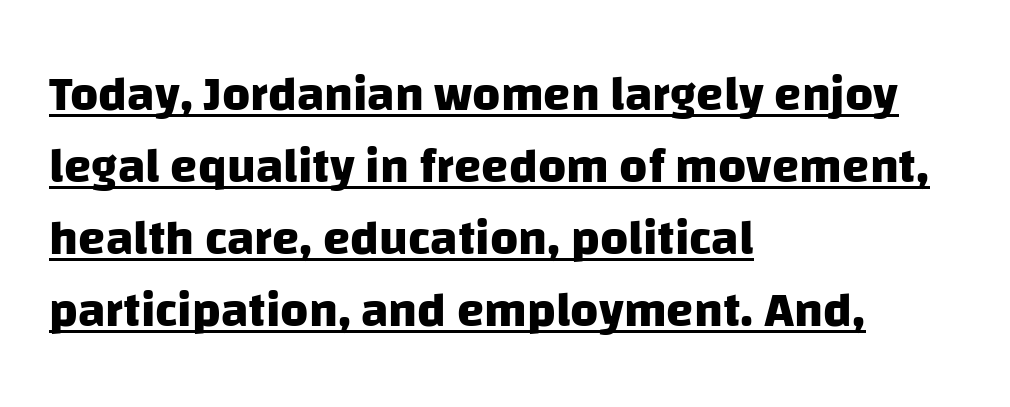
These words are printed bold, with thick strokes throughout. The designer went with a sans here, leaving each stem footless. Nobody touched the tracking dial on this one. Think of a printed novel: that variable character pitch is what you see here. Honestly, the row spacing looks completely unremarkable.
